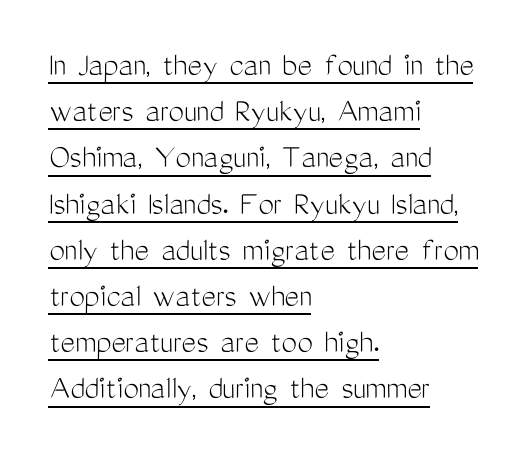
{"serif": "no", "italic": "no", "bold": "no", "weight": "light", "width": "condensed", "stroke_contrast": "medium", "x_height": "medium", "monospaced": "no", "underline": "yes", "align": "left", "line_spacing": "normal", "line_spacing_ratio": 1.32, "letter_spacing": "normal", "letter_spacing_em": 0.0, "glyph_px": 35}
